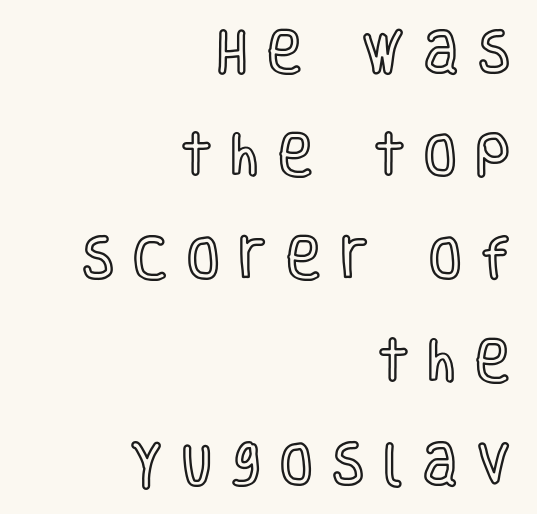
{"italic": "no", "width": "condensed", "x_height": "large", "monospaced": "no", "underline": "no", "align": "right", "line_spacing": "loose", "line_spacing_ratio": 2.19, "letter_spacing": "wide", "letter_spacing_em": 0.42, "glyph_px": 47}
